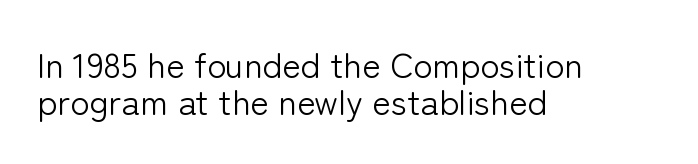
The compositor pushed each line to the left boundary. Standard letterfit; no display-style spreading of the glyphs. Cramped leading. A light-to-regular cut is what we see here. The passage shown is typed in a proportional face where columns would drift. Serifs: no, the terminals of the letterforms are clean.
